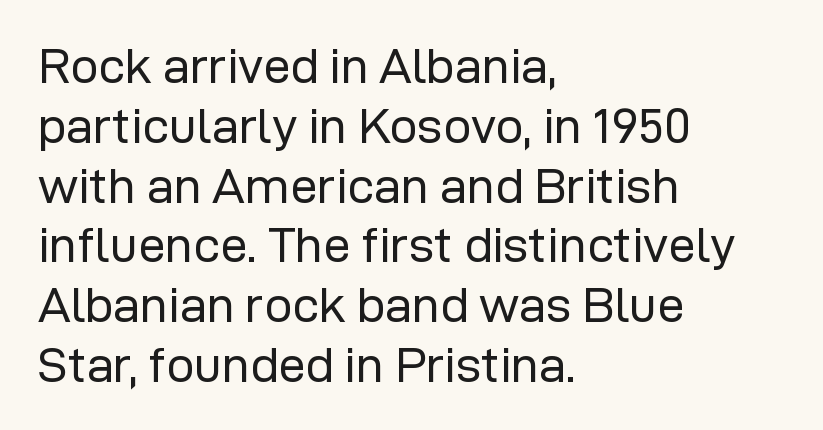
The image shows 49 px regular-weight sans-serif type, upright; set left-aligned, line spacing 1.22x, normal letter spacing, not underlined; low stroke contrast and a medium x-height.
